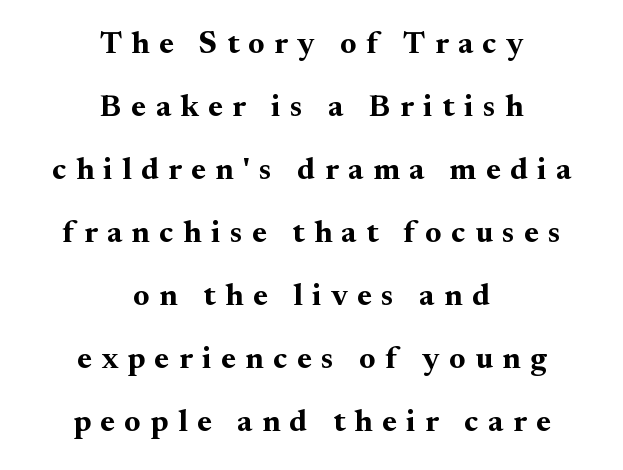
The foot of each line stays bare and open. As a designer I'd log this as weight 700, bold. The vertical gap from one line to the next is large. This is roman type, the default non-slanted kind. The compositor balanced each line on the midline.
